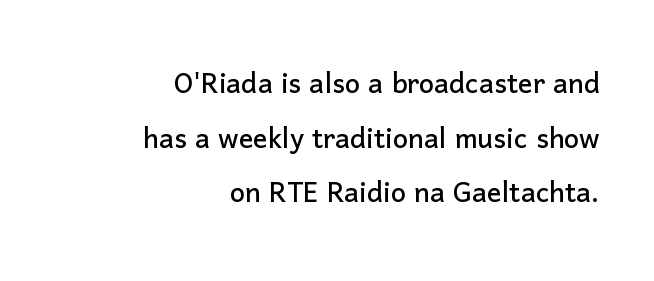
The image shows 36 px sans-serif type, upright; set right-aligned, normal line spacing (1.52x), normal letter spacing, not underlined; low stroke contrast and a medium x-height.
